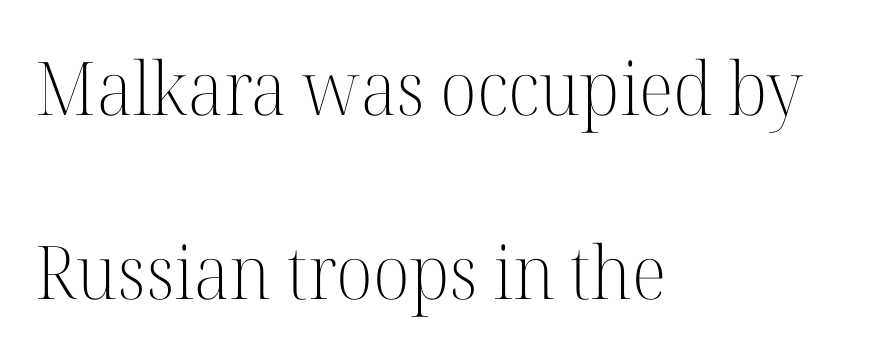
Q: Is the text bold? A: No.
Q: Is the text italic (slanted)? A: No, it is upright.
Q: Is the typeface a serif or a sans-serif typeface? A: Serif.
Q: Is the text underlined? A: No.
Q: How is the paragraph aligned? A: Left-aligned.
Q: Is the spacing between letters normal or unusually wide? A: Normal.
Q: Is the spacing between lines tight, normal or loose? A: Loose.
Q: Width (condensed, normal, or wide)? A: Normal.
Q: Stroke contrast? A: High.
Q: x-height? A: Medium.
Q: Monospaced? A: No.
